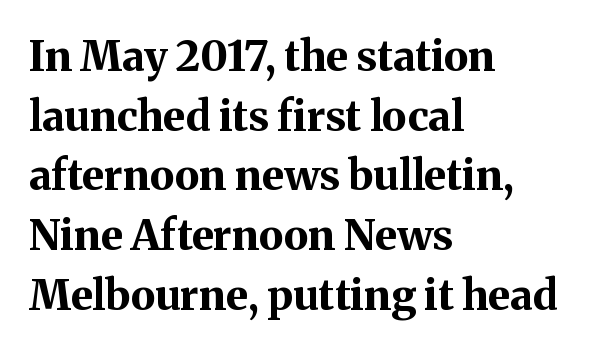
Q: Is the text bold? A: Yes.
Q: Is the text italic (slanted)? A: No, it is upright.
Q: Is the typeface a serif or a sans-serif typeface? A: Serif.
Q: Is the text underlined? A: No.
Q: How is the paragraph aligned? A: Left-aligned.
Q: Is the spacing between letters normal or unusually wide? A: Normal.
Q: Is the spacing between lines tight, normal or loose? A: Normal.
Q: Width (condensed, normal, or wide)? A: Normal.
Q: Stroke contrast? A: Medium.
Q: x-height? A: Medium.
Q: Monospaced? A: No.
